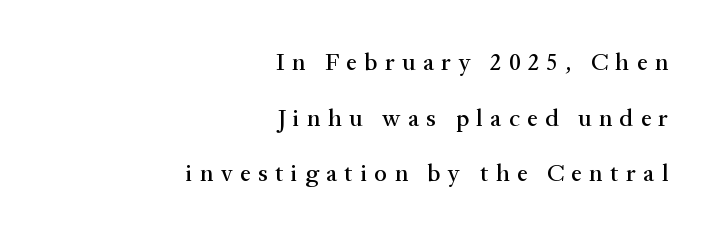
{"italic": "no", "underline": "no", "align": "right", "line_spacing": "loose", "line_spacing_ratio": 2.32, "letter_spacing": "wide", "letter_spacing_em": 0.31, "glyph_px": 24}
